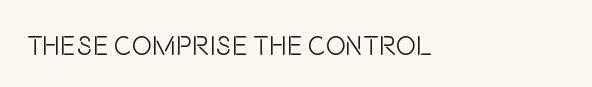
{"italic": "no", "bold": "no", "underline": "no", "letter_spacing": "normal", "letter_spacing_em": 0.0, "glyph_px": 27}
